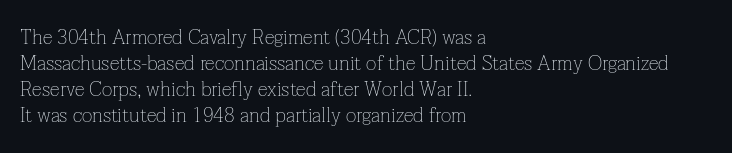
Q: Is the text bold? A: No.
Q: Is the text italic (slanted)? A: No, it is upright.
Q: Is the text underlined? A: No.
Q: How is the paragraph aligned? A: Left-aligned.
Q: Is the spacing between letters normal or unusually wide? A: Normal.
Q: Is the spacing between lines tight, normal or loose? A: Normal.
